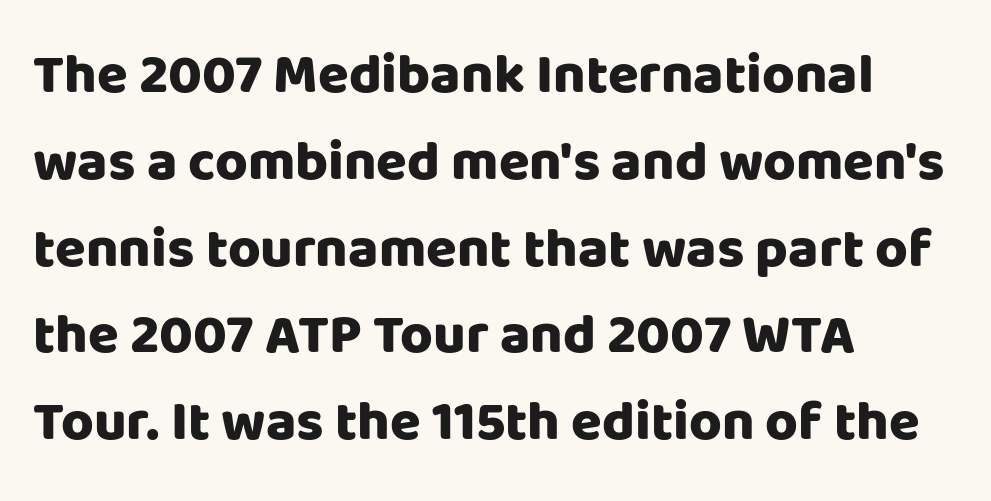
The image shows 56 px heavy sans-serif type, upright; set left-aligned, normal line spacing (1.55x), normal letter spacing, not underlined; low stroke contrast and a large x-height.
